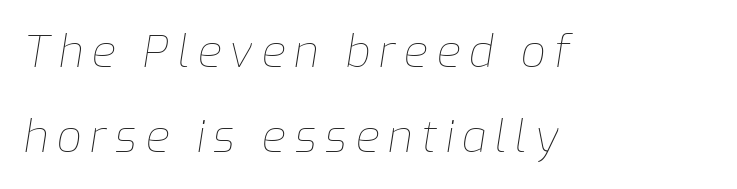
Q: Is the text bold? A: No.
Q: Is the text italic (slanted)? A: Yes, it leans right by about 9 degrees.
Q: Is the text underlined? A: No.
Q: How is the paragraph aligned? A: Left-aligned.
Q: Is the spacing between lines tight, normal or loose? A: Loose.
Q: Width (condensed, normal, or wide)? A: Normal.
Q: Stroke contrast? A: Low.
Q: x-height? A: Medium.
Q: Monospaced? A: No.
